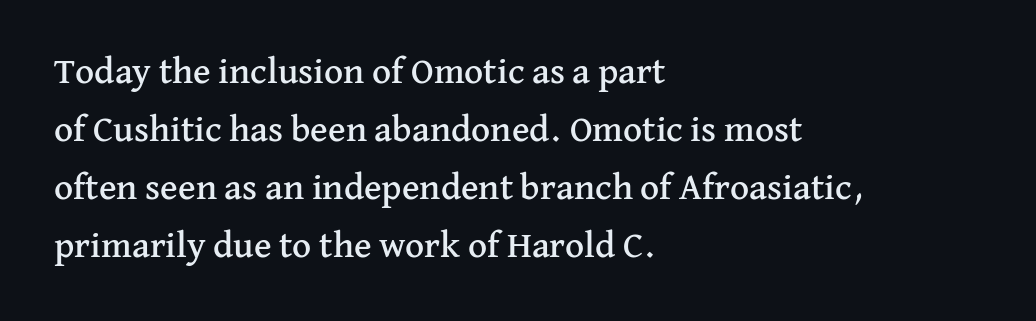
{"serif": "yes", "italic": "no", "width": "normal", "stroke_contrast": "medium", "x_height": "medium", "monospaced": "no", "underline": "no", "align": "left", "line_spacing": "normal", "line_spacing_ratio": 1.57, "letter_spacing": "normal", "letter_spacing_em": 0.0, "glyph_px": 37}
